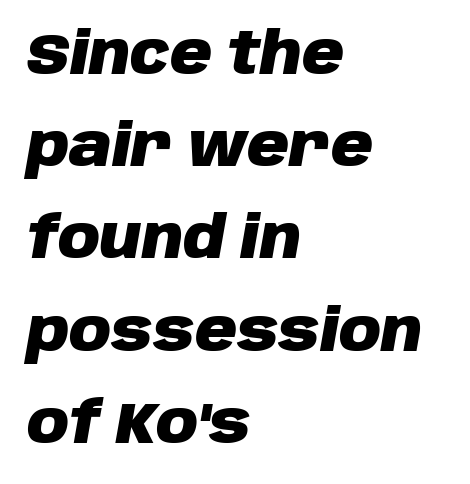
The image shows 58 px heavy type, italic (leaning right); set left-aligned, normal line spacing (1.59x), normal letter spacing, not underlined; low stroke contrast and a large x-height.
